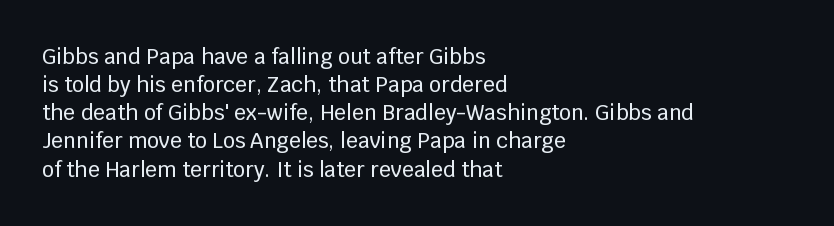
{"italic": "no", "underline": "no", "align": "left", "line_spacing": "normal", "line_spacing_ratio": 1.34, "letter_spacing": "normal", "letter_spacing_em": 0.0, "glyph_px": 21}
